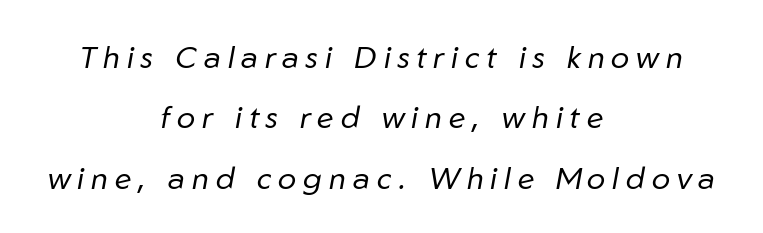
The image shows 31 px regular-weight type, italic (leaning right); set centered, loose line spacing (1.95x), unusually wide letter spacing (+0.22 em), not underlined; low stroke contrast and a medium x-height.
